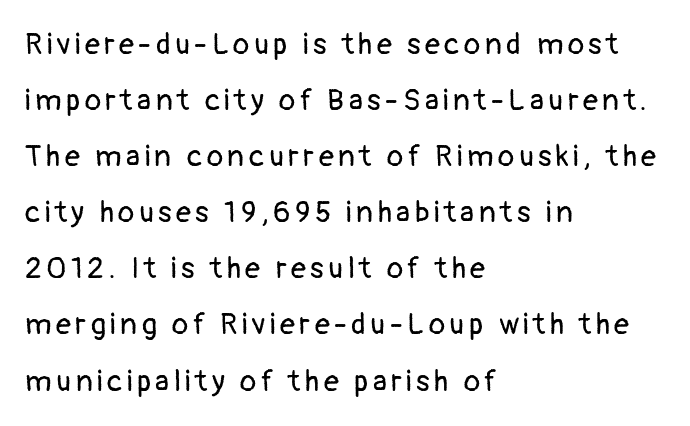
The image shows 30 px regular-weight sans-serif type, upright; set left-aligned, line spacing 1.87x, not underlined; low stroke contrast and a medium x-height.
